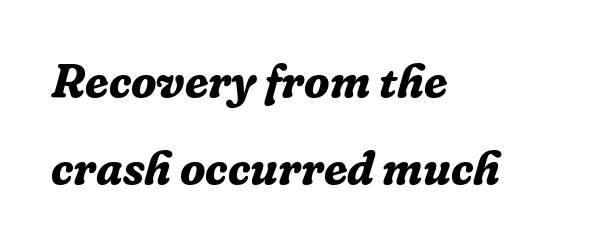
{"serif": "yes", "italic": "yes", "lean": "right", "slant_degrees": 16, "bold": "yes", "weight": "bold", "width": "normal", "stroke_contrast": "low", "x_height": "medium", "monospaced": "no", "underline": "no", "align": "left", "line_spacing_ratio": 1.85, "letter_spacing": "normal", "letter_spacing_em": 0.0, "glyph_px": 47}
